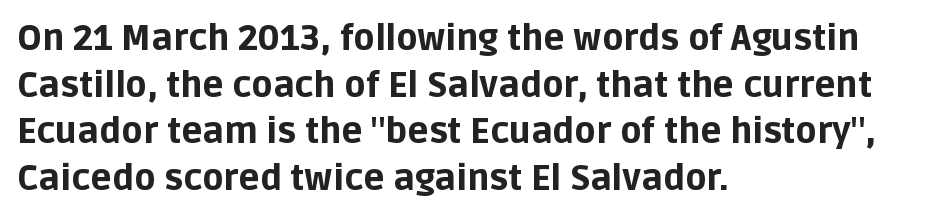
Q: Is the text bold? A: Yes.
Q: Is the text italic (slanted)? A: No, it is upright.
Q: Is the typeface a serif or a sans-serif typeface? A: Sans-serif.
Q: Is the text underlined? A: No.
Q: How is the paragraph aligned? A: Left-aligned.
Q: Is the spacing between letters normal or unusually wide? A: Normal.
Q: Is the spacing between lines tight, normal or loose? A: Normal.
Q: Width (condensed, normal, or wide)? A: Normal.
Q: Stroke contrast? A: Low.
Q: x-height? A: Large.
Q: Monospaced? A: No.
